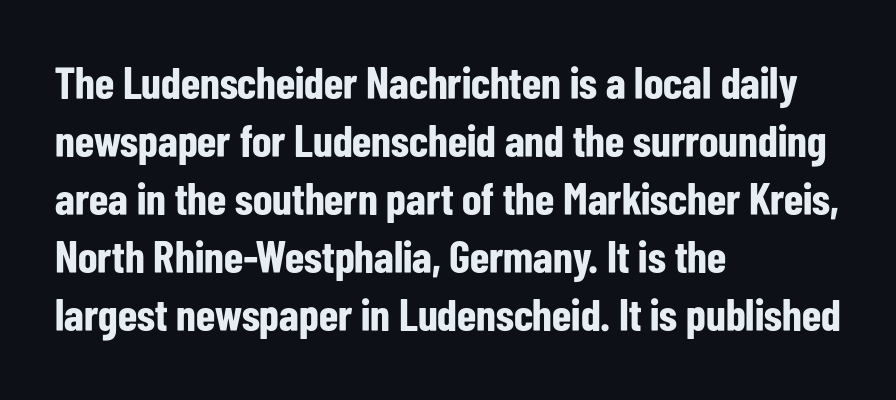
{"serif": "no", "italic": "no", "bold": "yes", "weight": "bold", "width": "condensed", "stroke_contrast": "low", "x_height": "medium", "monospaced": "no", "underline": "no", "align": "left", "line_spacing": "normal", "line_spacing_ratio": 1.29, "letter_spacing": "normal", "letter_spacing_em": 0.0, "glyph_px": 45}
